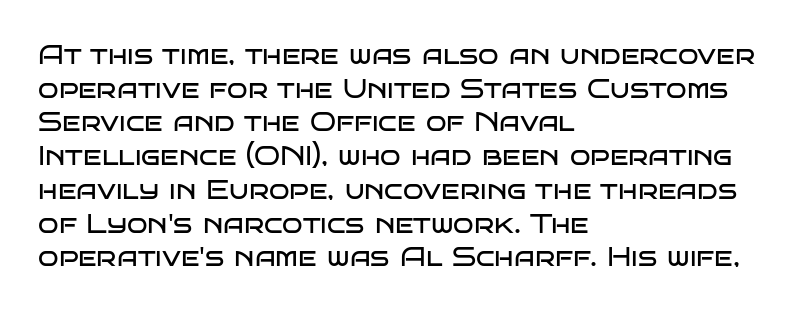
{"italic": "no", "bold": "no", "underline": "no", "align": "left", "line_spacing": "normal", "line_spacing_ratio": 1.25, "letter_spacing": "normal", "letter_spacing_em": 0.0, "glyph_px": 27}
